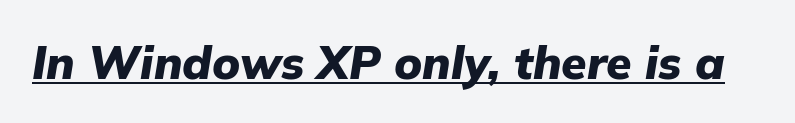
Q: Is the text bold? A: Yes.
Q: Is the text italic (slanted)? A: Yes, it leans right by about 9 degrees.
Q: Is the text underlined? A: Yes.
Q: Is the spacing between letters normal or unusually wide? A: Normal.
Q: Width (condensed, normal, or wide)? A: Normal.
Q: Stroke contrast? A: Low.
Q: x-height? A: Medium.
Q: Monospaced? A: No.
